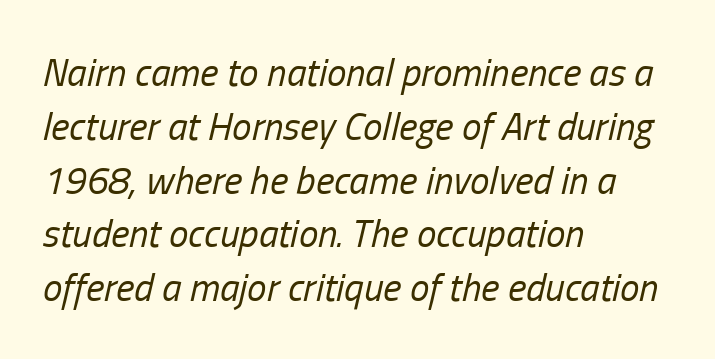
The image shows 39 px regular-weight, condensed type, italic (leaning right); set left-aligned, normal line spacing (1.38x), normal letter spacing, not underlined; low stroke contrast and a medium x-height.
